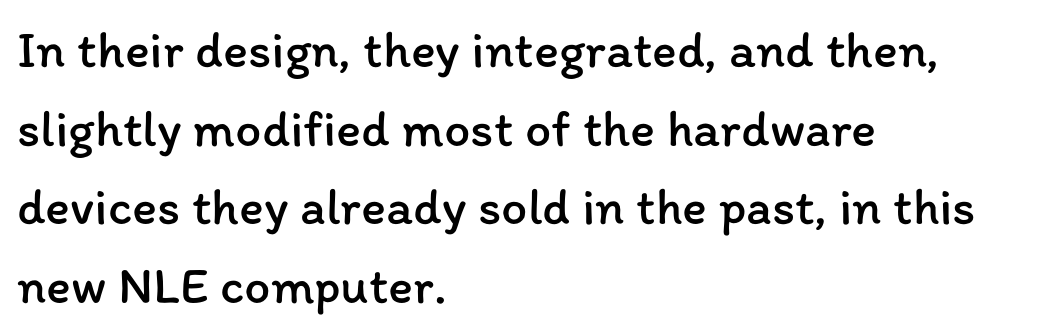
Inter-character spacing is left at the font's built-in metrics. The text block is weighted toward the left margin, trailing off unevenly rightward. The passage shown is typed in a proportional face where columns would drift. No chunkiness to these letters — they're not bold. Each new line begins a customary step beneath the previous one.
